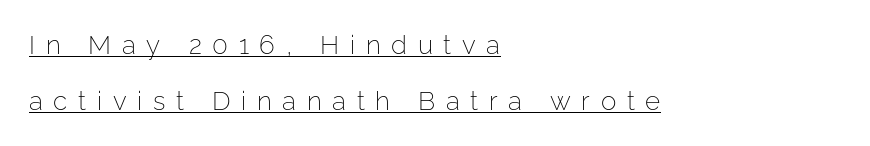
Q: Is the text bold? A: No.
Q: Is the text italic (slanted)? A: No, it is upright.
Q: Is the text underlined? A: Yes.
Q: How is the paragraph aligned? A: Left-aligned.
Q: Is the spacing between letters normal or unusually wide? A: Unusually wide.
Q: Is the spacing between lines tight, normal or loose? A: Loose.
